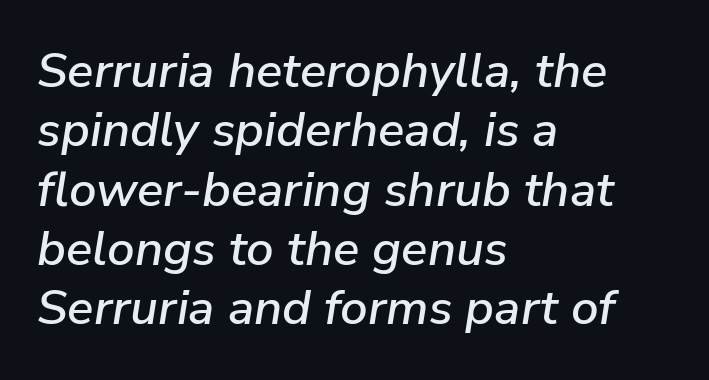
{"italic": "yes", "lean": "right", "slant_degrees": 9, "width": "normal", "stroke_contrast": "low", "x_height": "medium", "monospaced": "no", "underline": "no", "align": "left", "line_spacing_ratio": 1.21, "letter_spacing": "normal", "letter_spacing_em": 0.0, "glyph_px": 49}
